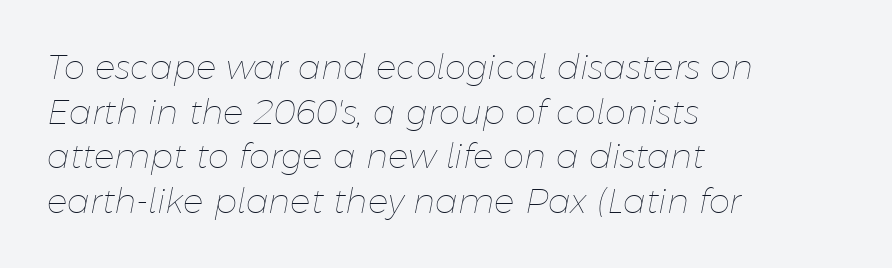
The image shows 34 px thin type, italic (leaning right); set left-aligned, normal line spacing (1.31x), normal letter spacing, not underlined; low stroke contrast and a medium x-height.
